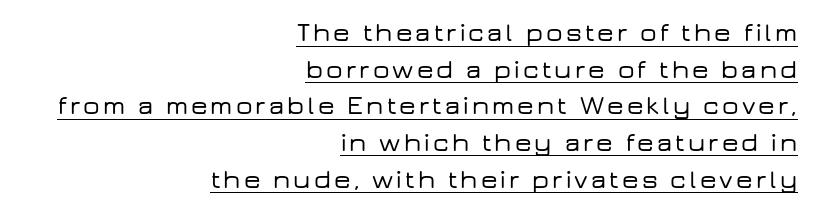
{"italic": "no", "underline": "yes", "align": "right", "line_spacing": "normal", "line_spacing_ratio": 1.41, "glyph_px": 26}
